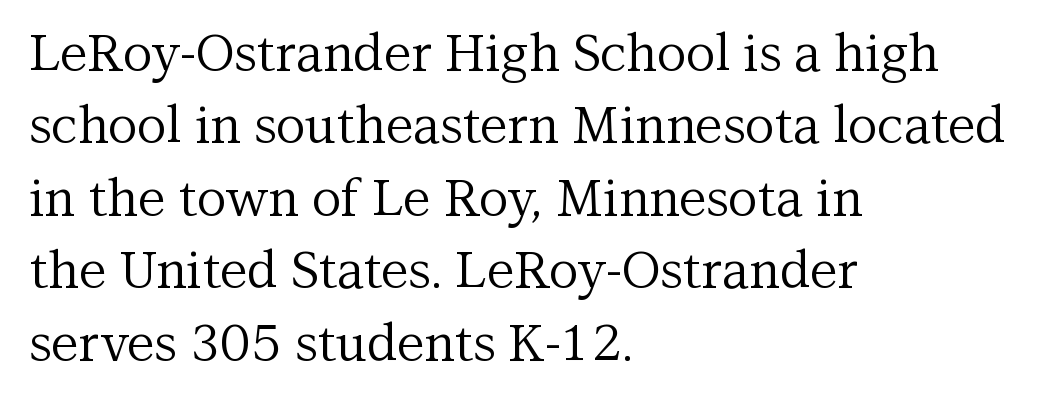
Q: Is the text bold? A: No.
Q: Is the text italic (slanted)? A: No, it is upright.
Q: Is the typeface a serif or a sans-serif typeface? A: Serif.
Q: Is the text underlined? A: No.
Q: How is the paragraph aligned? A: Left-aligned.
Q: Is the spacing between letters normal or unusually wide? A: Normal.
Q: Is the spacing between lines tight, normal or loose? A: Normal.
Q: Width (condensed, normal, or wide)? A: Normal.
Q: Stroke contrast? A: Medium.
Q: x-height? A: Medium.
Q: Monospaced? A: No.
